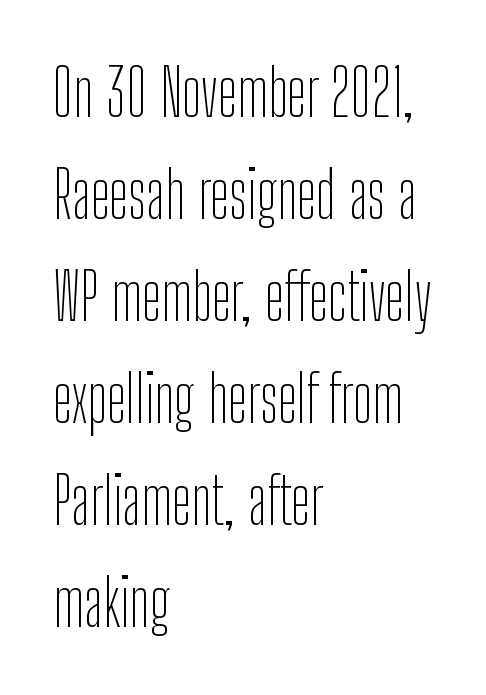
{"serif": "no", "italic": "no", "bold": "no", "weight": "thin", "width": "condensed", "stroke_contrast": "low", "x_height": "medium", "monospaced": "no", "underline": "no", "align": "left", "line_spacing": "normal", "line_spacing_ratio": 1.57, "letter_spacing": "normal", "letter_spacing_em": 0.0, "glyph_px": 65}
